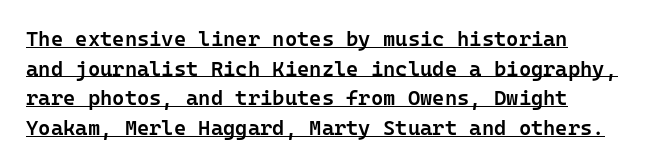
The specimen includes a rule beneath the text block's lines. Does the leading feel generous? No, just average. These lines are set flush left with a ragged right edge. The lettering holds an erect, upright posture throughout. Short note: letters normally spaced. The sample has been set in demibold, a notch under bold.
